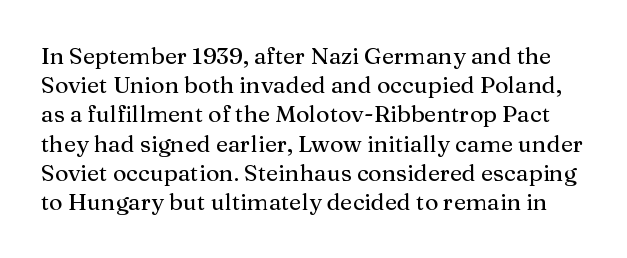
{"italic": "no", "underline": "no", "line_spacing": "normal", "line_spacing_ratio": 1.27, "letter_spacing": "normal", "letter_spacing_em": 0.0, "glyph_px": 23}
